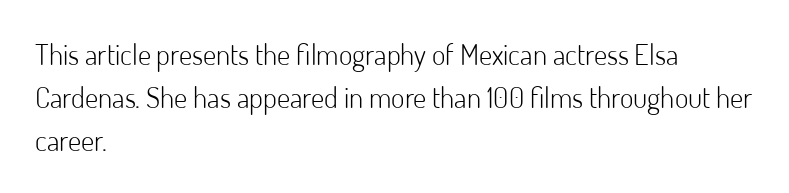
The image shows 29 px light sans-serif type, upright; set left-aligned, normal line spacing (1.48x), normal letter spacing, not underlined; low stroke contrast and a small x-height.
